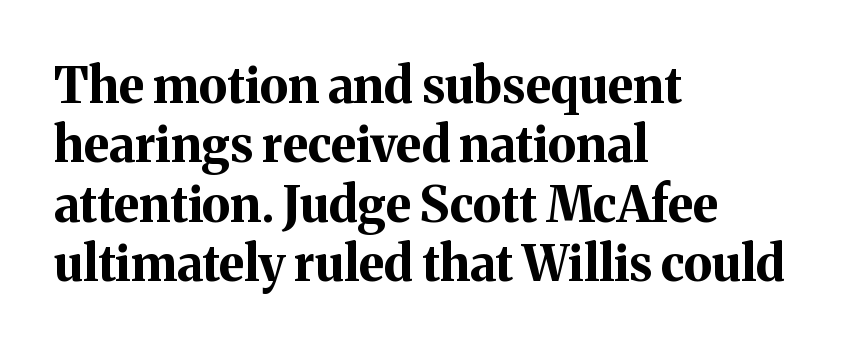
These lines are composed in type with serifs. Anything drawn beneath the words? Only blank space. Weight: bold. Notice how the passage keeps a crisp vertical edge on the left only. The rendering uses natural spacing where letterforms have individual widths.
